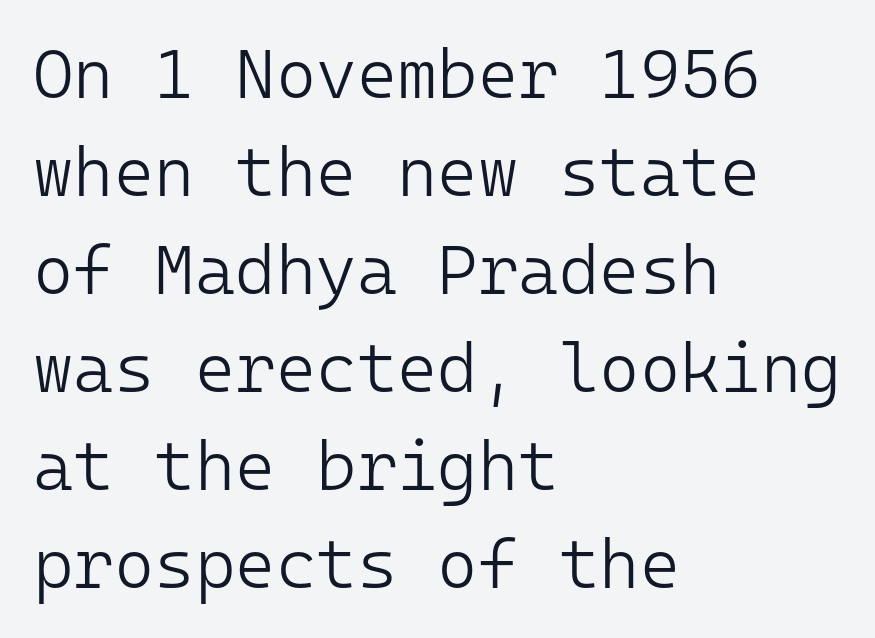
Q: Is the text bold? A: No.
Q: Is the text italic (slanted)? A: No, it is upright.
Q: Is the typeface a serif or a sans-serif typeface? A: Sans-serif.
Q: Is the text underlined? A: No.
Q: How is the paragraph aligned? A: Left-aligned.
Q: Is the spacing between letters normal or unusually wide? A: Normal.
Q: Is the spacing between lines tight, normal or loose? A: Normal.
Q: Width (condensed, normal, or wide)? A: Normal.
Q: Stroke contrast? A: Low.
Q: x-height? A: Medium.
Q: Monospaced? A: Yes.
